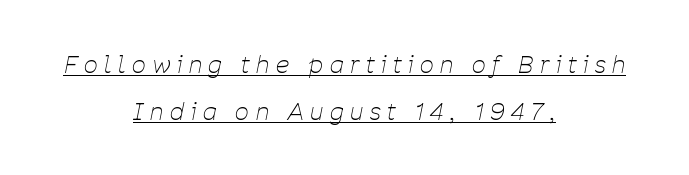
{"italic": "yes", "lean": "right", "slant_degrees": 11, "bold": "no", "underline": "yes", "align": "center", "line_spacing": "loose", "line_spacing_ratio": 1.94, "letter_spacing": "wide", "letter_spacing_em": 0.28, "glyph_px": 24}
